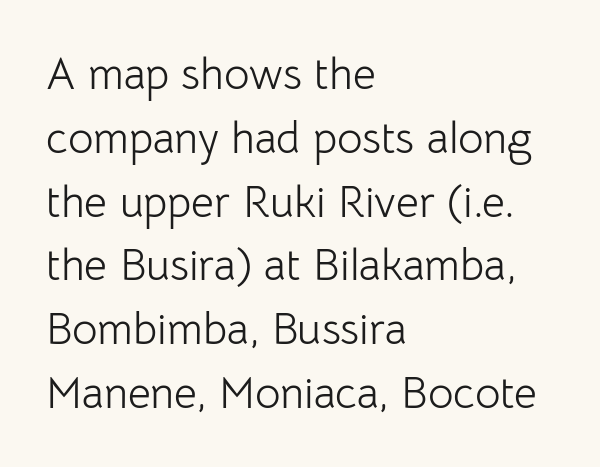
Descenders are the only things crossing below the line. This sample uses plain, unmodified letter spacing. Spacing verdict: proportional, widths tailored to each character. A typesetter would mark this as roman, not italic. In CSS terms this would be text-align: left.
